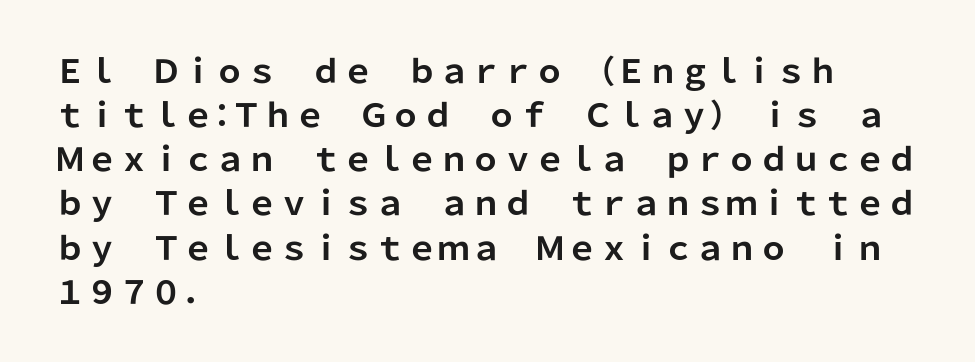
Q: Is the text bold? A: Yes.
Q: Is the text italic (slanted)? A: No, it is upright.
Q: Is the typeface a serif or a sans-serif typeface? A: Sans-serif.
Q: Is the text underlined? A: No.
Q: How is the paragraph aligned? A: Left-aligned.
Q: Is the spacing between letters normal or unusually wide? A: Normal.
Q: Is the spacing between lines tight, normal or loose? A: Normal.
Q: Width (condensed, normal, or wide)? A: Normal.
Q: Stroke contrast? A: Low.
Q: x-height? A: Medium.
Q: Monospaced? A: No.
